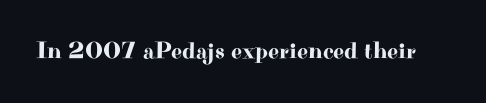
{"italic": "no", "underline": "no", "letter_spacing": "normal", "letter_spacing_em": 0.0, "glyph_px": 24}
